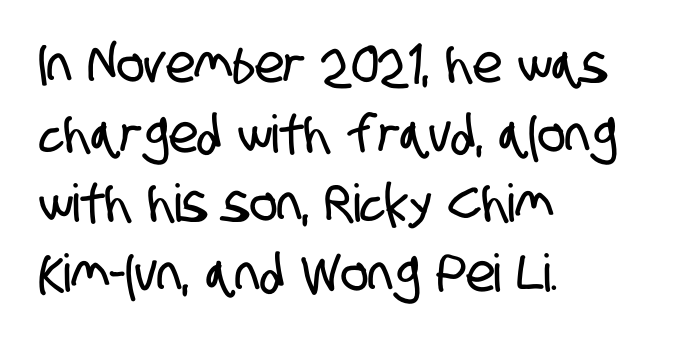
The image shows 52 px condensed sans-serif type; set left-aligned, normal line spacing (1.34x), normal letter spacing, not underlined; low stroke contrast and a large x-height.
